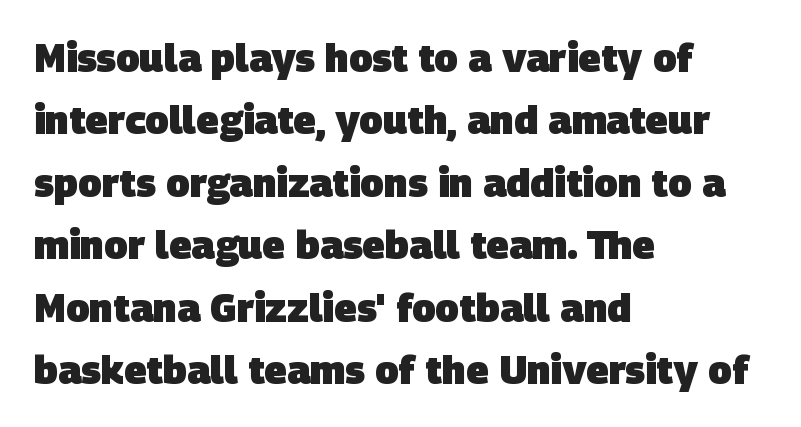
{"serif": "no", "bold": "yes", "weight": "heavy", "width": "normal", "stroke_contrast": "low", "x_height": "large", "monospaced": "no", "underline": "no", "align": "left", "line_spacing": "normal", "line_spacing_ratio": 1.6, "letter_spacing": "normal", "letter_spacing_em": 0.0, "glyph_px": 39}
